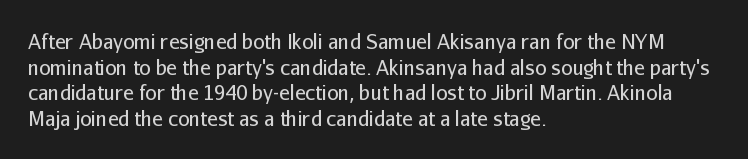
{"italic": "no", "bold": "no", "underline": "no", "align": "left", "line_spacing": "normal", "line_spacing_ratio": 1.28, "letter_spacing": "normal", "letter_spacing_em": 0.0, "glyph_px": 20}
